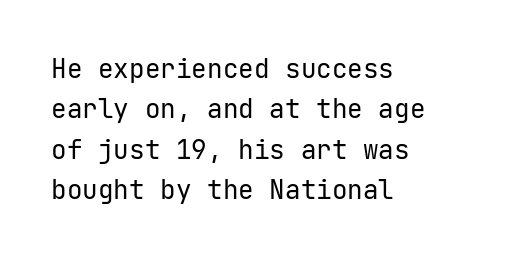
The image shows 26 px text type, upright; set left-aligned, normal line spacing (1.55x), normal letter spacing, not underlined.
